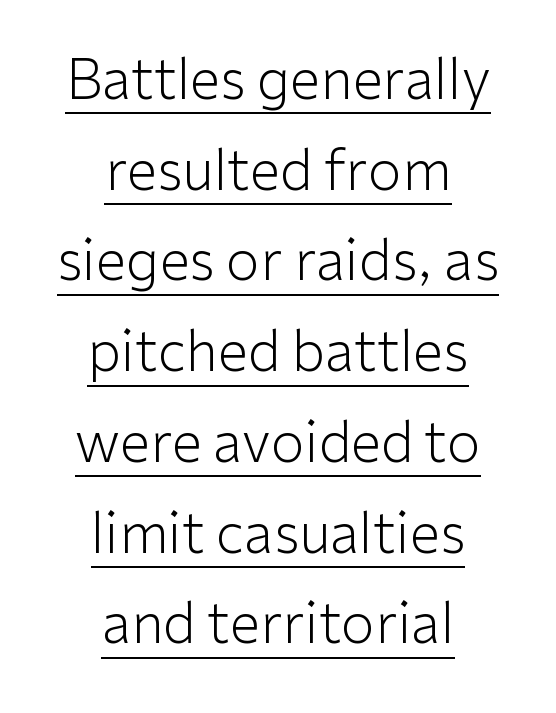
Posture: upright roman. The typeface has the unassuming heft of standard copy or less. Compared with undecorated copy, this sample adds a rule below the words. The rendering uses a moderate line-height, typical for paragraphs.
